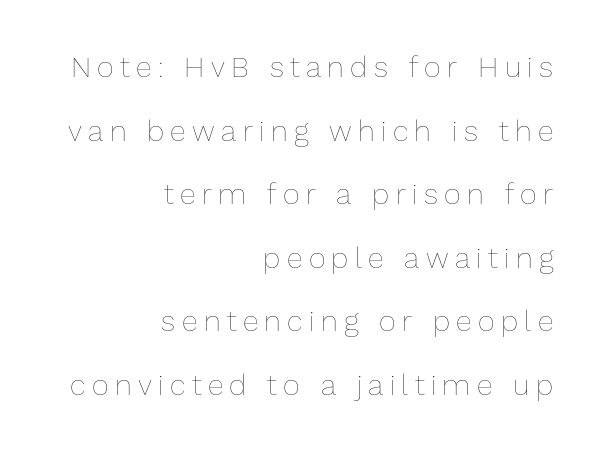
The rag falls on the left side of this text block. A typesetter would mark this as roman, not italic. The leading is generous, giving the passage an open texture. Does extra space separate the letters? Yes, quite a lot of it.
